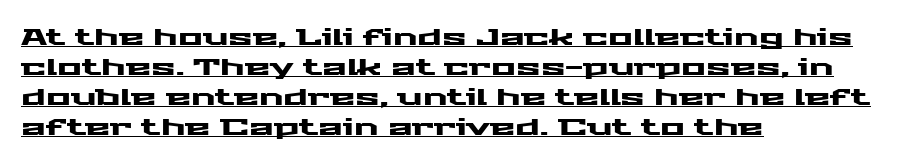
Every word sits above its own underline. Designer's note — italics off, roman on. The tracking reads as untouched default to a designer's eye. Line spacing here is normal.
